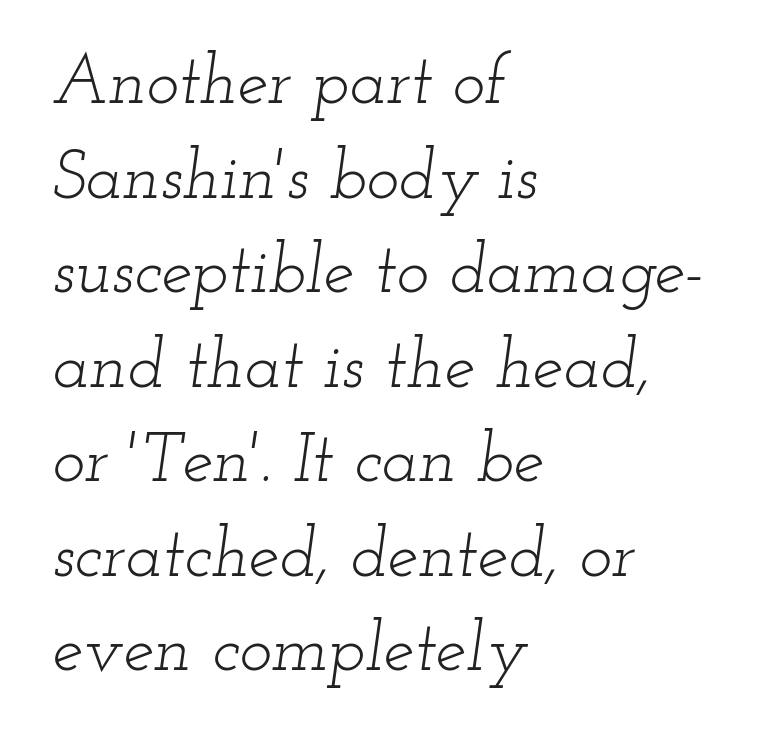
Q: Is the text bold? A: No.
Q: Is the text italic (slanted)? A: Yes, it leans right by about 12 degrees.
Q: Is the typeface a serif or a sans-serif typeface? A: Serif.
Q: Is the text underlined? A: No.
Q: How is the paragraph aligned? A: Left-aligned.
Q: Is the spacing between letters normal or unusually wide? A: Normal.
Q: Is the spacing between lines tight, normal or loose? A: Normal.
Q: Width (condensed, normal, or wide)? A: Wide.
Q: Stroke contrast? A: Low.
Q: x-height? A: Small.
Q: Monospaced? A: No.
